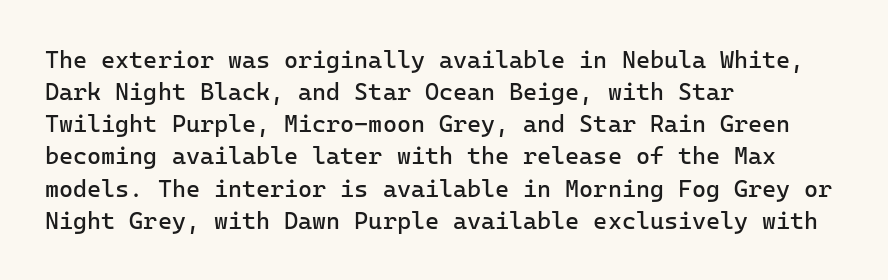
Q: Is the text bold? A: No.
Q: Is the text italic (slanted)? A: No, it is upright.
Q: Is the text underlined? A: No.
Q: How is the paragraph aligned? A: Left-aligned.
Q: Is the spacing between letters normal or unusually wide? A: Normal.
Q: Is the spacing between lines tight, normal or loose? A: Normal.
